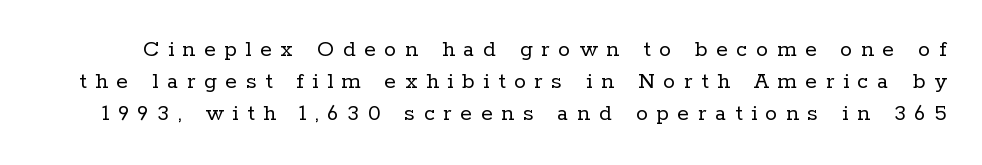
Q: Is the text bold? A: No.
Q: Is the text italic (slanted)? A: No, it is upright.
Q: Is the text underlined? A: No.
Q: Is the spacing between letters normal or unusually wide? A: Unusually wide.
Q: Is the spacing between lines tight, normal or loose? A: Normal.
